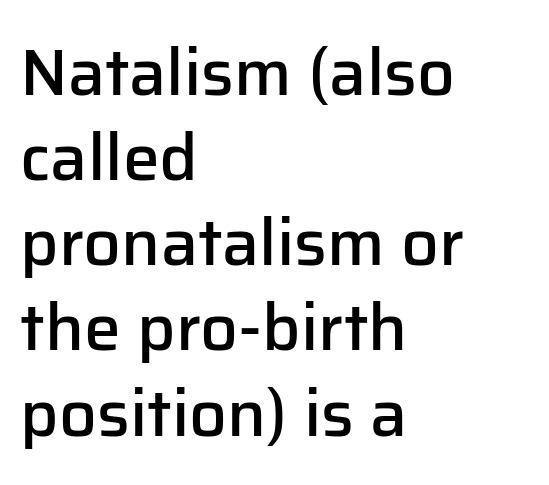
The image shows 66 px semibold sans-serif type, upright; set left-aligned, normal line spacing (1.29x), normal letter spacing, not underlined; low stroke contrast and a medium x-height.
